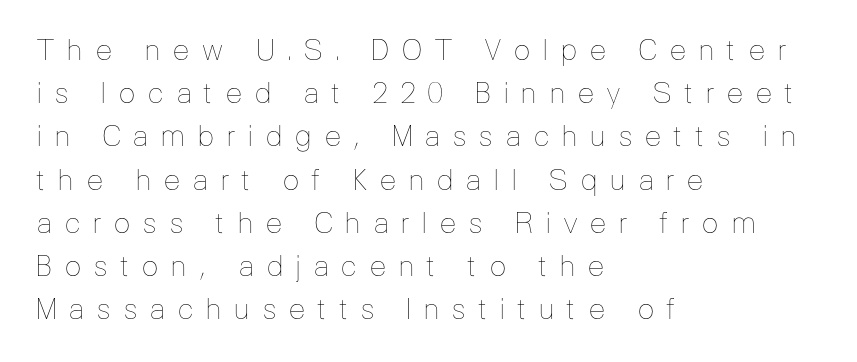
{"italic": "no", "bold": "no", "weight": "thin", "width": "normal", "stroke_contrast": "low", "x_height": "medium", "monospaced": "no", "underline": "no", "align": "left", "line_spacing": "normal", "line_spacing_ratio": 1.49, "letter_spacing": "wide", "letter_spacing_em": 0.39, "glyph_px": 29}
